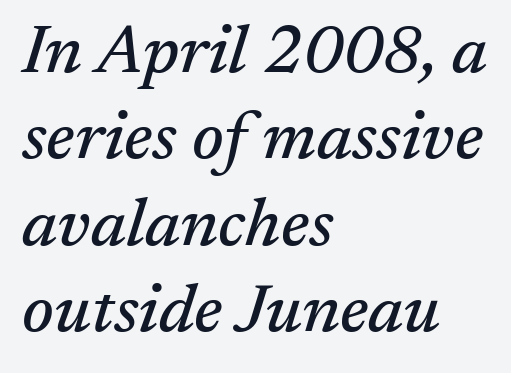
Students, observe: this is what conventionally led text looks like. Varying glyph widths throughout — classic text-font behaviour. The gap between lines stays unmarked. The rag falls on the right side of this text block.
